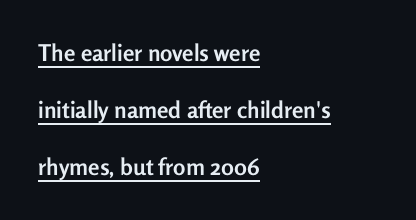
{"italic": "no", "bold": "yes", "underline": "yes", "align": "left", "line_spacing": "loose", "line_spacing_ratio": 2.48, "letter_spacing": "normal", "letter_spacing_em": 0.0, "glyph_px": 23}
